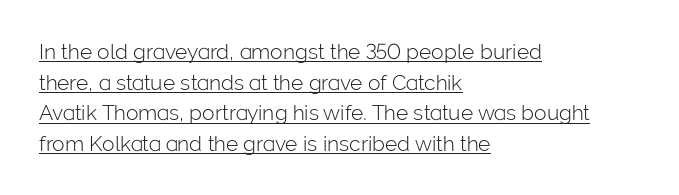
Q: Is the text bold? A: No.
Q: Is the text italic (slanted)? A: No, it is upright.
Q: Is the text underlined? A: Yes.
Q: How is the paragraph aligned? A: Left-aligned.
Q: Is the spacing between letters normal or unusually wide? A: Normal.
Q: Is the spacing between lines tight, normal or loose? A: Normal.
